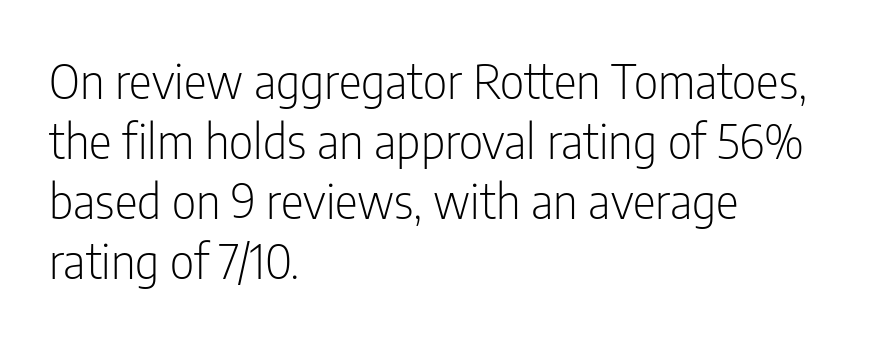
The image shows 48 px light, condensed sans-serif type, upright; set left-aligned, normal line spacing (1.25x), normal letter spacing, not underlined; low stroke contrast and a medium x-height.
